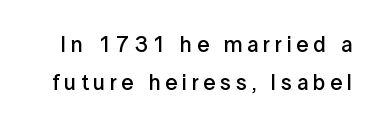
Rendered with straight, roman letterforms. Glyph-to-glyph distance is far greater than everyday printed text. The glyphs are unaccompanied by any horizontal stroke below them. Heft: intermediate — a semibold.
